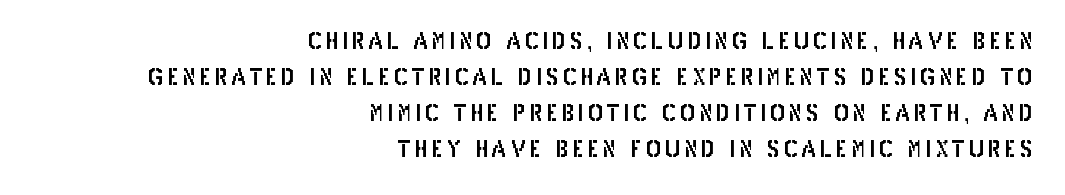
{"italic": "no", "underline": "no", "align": "right", "line_spacing": "normal", "line_spacing_ratio": 1.57, "glyph_px": 23}
